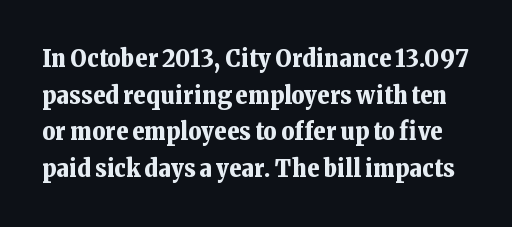
The image shows 25 px bold type, upright; set normal line spacing (1.47x), normal letter spacing, not underlined.
